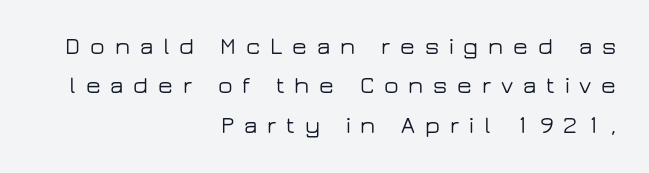
{"italic": "no", "underline": "no", "align": "right", "line_spacing": "normal", "line_spacing_ratio": 1.64, "letter_spacing": "wide", "letter_spacing_em": 0.41, "glyph_px": 24}
